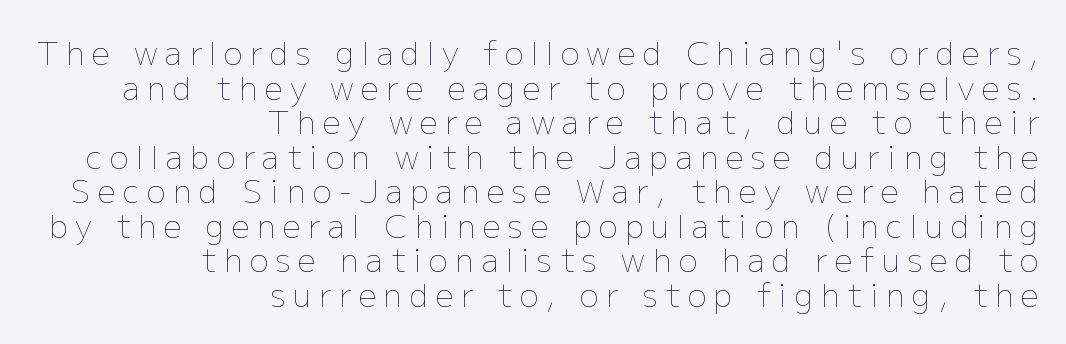
Q: Is the text bold? A: No.
Q: Is the text italic (slanted)? A: No, it is upright.
Q: Is the text underlined? A: No.
Q: How is the paragraph aligned? A: Right-aligned.
Q: Is the spacing between letters normal or unusually wide? A: Unusually wide.
Q: Is the spacing between lines tight, normal or loose? A: Tight.
Q: Width (condensed, normal, or wide)? A: Normal.
Q: Stroke contrast? A: Low.
Q: x-height? A: Medium.
Q: Monospaced? A: No.
